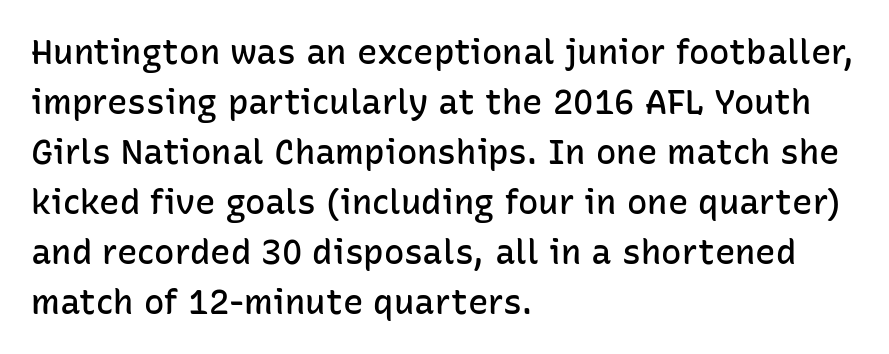
The image shows 34 px semibold sans-serif type, upright; set left-aligned, normal line spacing (1.47x), normal letter spacing, not underlined; low stroke contrast and a medium x-height.
